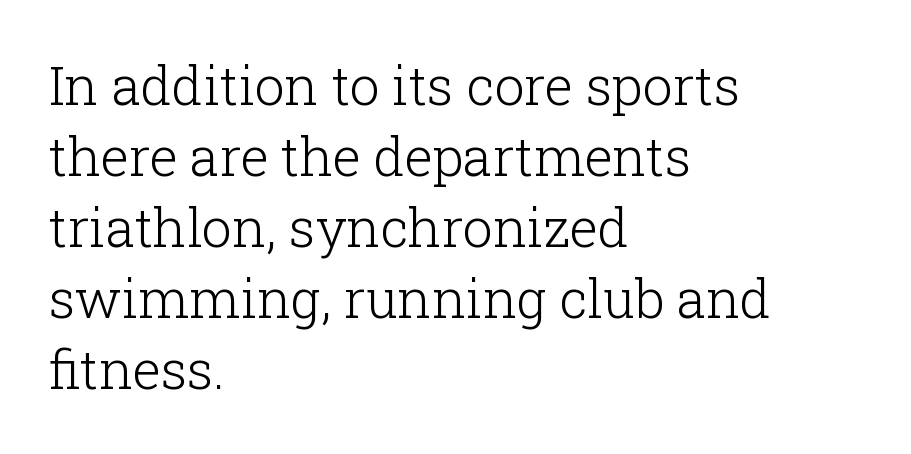
The image shows 53 px light serif type, upright; set left-aligned, normal line spacing (1.34x), normal letter spacing, not underlined; low stroke contrast and a medium x-height.
